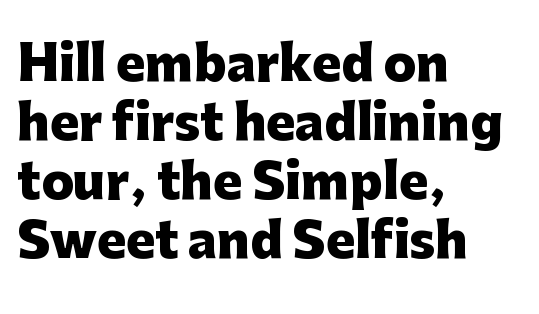
Q: Is the text bold? A: Yes.
Q: Is the text italic (slanted)? A: No, it is upright.
Q: Is the typeface a serif or a sans-serif typeface? A: Sans-serif.
Q: Is the text underlined? A: No.
Q: How is the paragraph aligned? A: Left-aligned.
Q: Is the spacing between letters normal or unusually wide? A: Normal.
Q: Width (condensed, normal, or wide)? A: Normal.
Q: Stroke contrast? A: Low.
Q: x-height? A: Medium.
Q: Monospaced? A: No.
